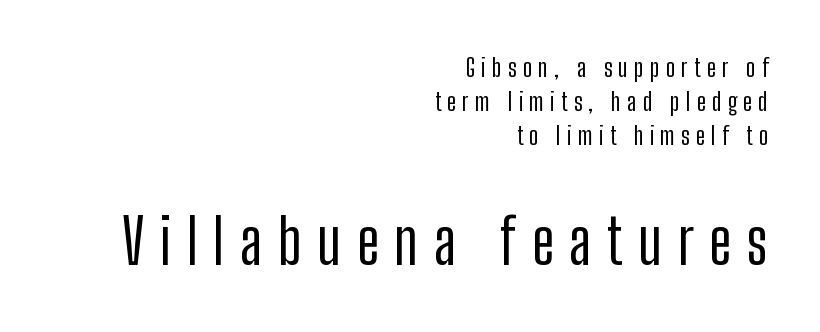
{"serif": "no", "italic": "no", "width": "condensed", "stroke_contrast": "low", "x_height": "medium", "monospaced": "no", "underline": "no", "align": "right", "line_spacing": "normal", "line_spacing_ratio": 1.37, "letter_spacing": "wide", "letter_spacing_em": 0.25, "larger_block": "second", "size_ratio": 2.48, "glyph_px": 62}
